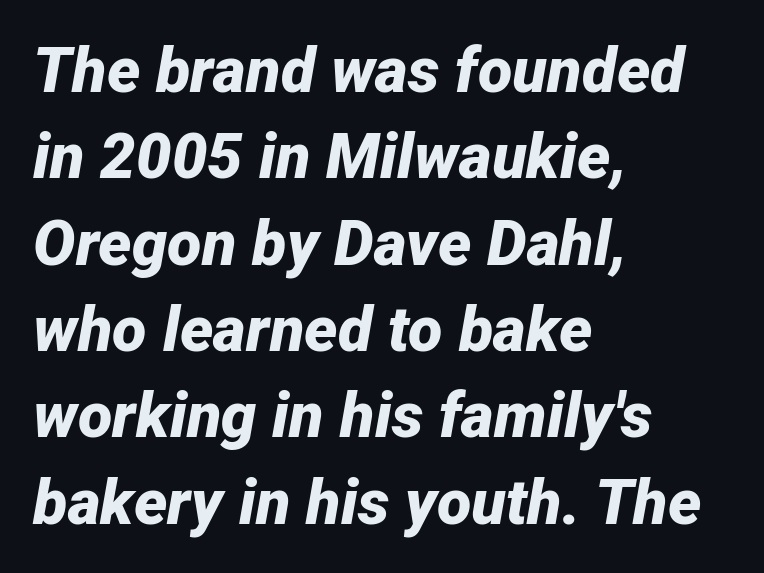
Quick note: italic. Does the leading feel generous? No, just average. The face used here is proportionally spaced, like ordinary book or web type. Heft: maximum for text — a bold. Compared with a centered layout, this one pins lines to the left instead. The words here are not underlined.
